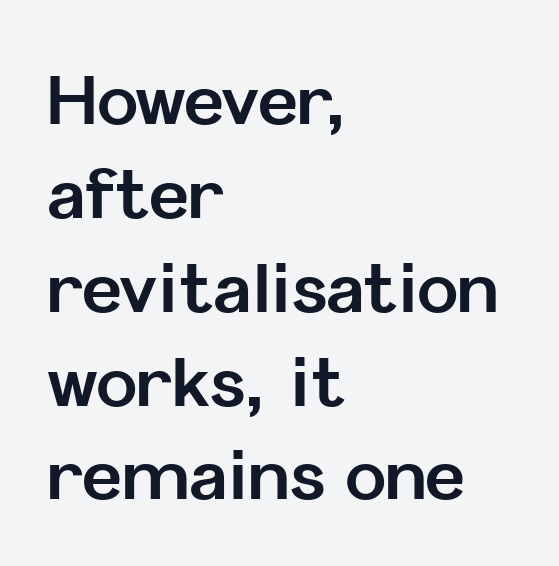
The passage shown is typed in a proportional face where columns would drift. The specimen omits any rule beneath the text block's lines. The designer left line spacing at the default. Heft: maximum for text — a bold.
